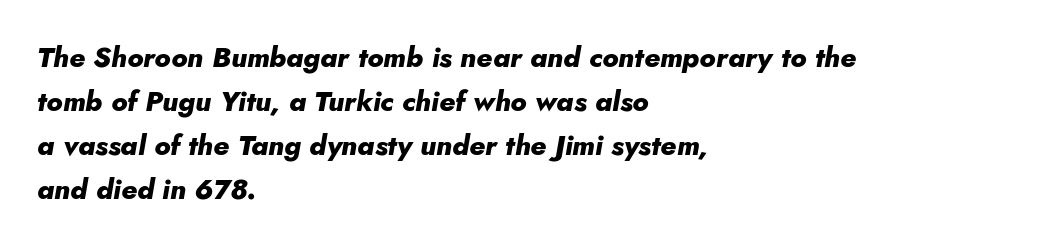
{"italic": "yes", "lean": "right", "slant_degrees": 10, "bold": "yes", "weight": "heavy", "width": "normal", "stroke_contrast": "low", "x_height": "small", "monospaced": "no", "underline": "no", "align": "left", "line_spacing": "normal", "line_spacing_ratio": 1.57, "letter_spacing": "normal", "letter_spacing_em": 0.0, "glyph_px": 28}
